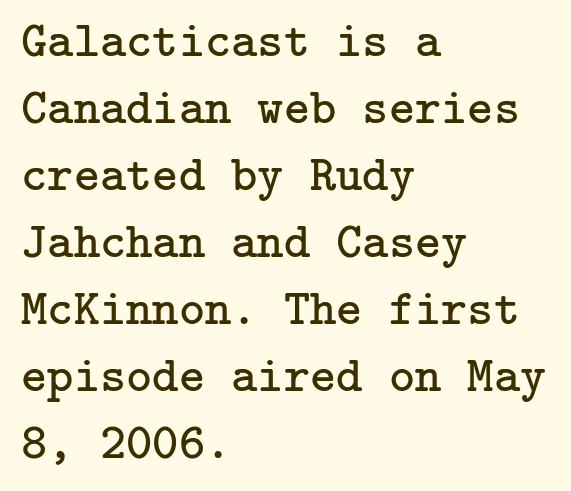
The image shows 50 px regular-weight serif type, upright; set left-aligned, normal line spacing (1.34x), normal letter spacing, not underlined; low stroke contrast and a medium x-height.
